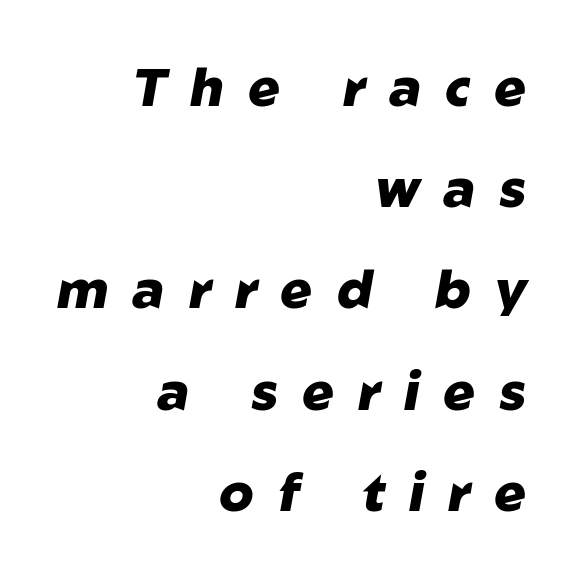
{"italic": "yes", "lean": "right", "slant_degrees": 10, "bold": "yes", "weight": "heavy", "width": "normal", "stroke_contrast": "low", "x_height": "medium", "monospaced": "no", "underline": "no", "align": "right", "line_spacing": "loose", "line_spacing_ratio": 1.91, "letter_spacing": "wide", "letter_spacing_em": 0.45, "glyph_px": 53}
